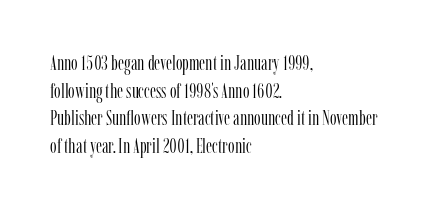
{"italic": "no", "bold": "no", "underline": "no", "align": "left", "line_spacing": "normal", "line_spacing_ratio": 1.31, "letter_spacing": "normal", "letter_spacing_em": 0.0, "glyph_px": 21}
